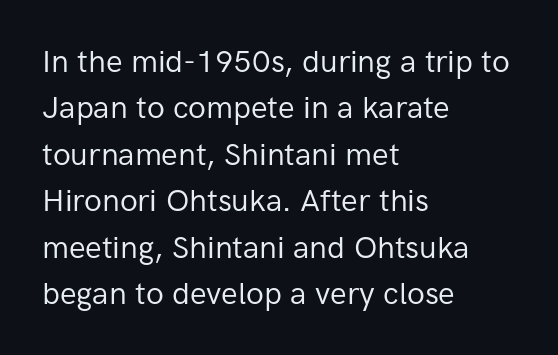
Characters remain perfectly vertical along every line. Default kerning and tracking; the words read as compact shapes. Vertically, the passage feels balanced, rows spaced as you'd expect. This sample uses a sans-serif face.
